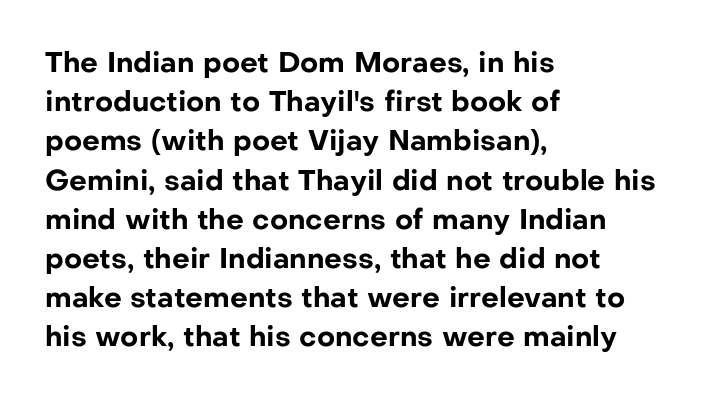
{"serif": "no", "italic": "no", "bold": "yes", "weight": "bold", "width": "normal", "stroke_contrast": "low", "x_height": "medium", "monospaced": "no", "underline": "no", "align": "left", "line_spacing": "normal", "line_spacing_ratio": 1.4, "letter_spacing": "normal", "letter_spacing_em": 0.0, "glyph_px": 28}
